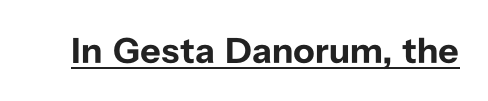
Q: Is the text bold? A: Yes.
Q: Is the text italic (slanted)? A: No, it is upright.
Q: Is the typeface a serif or a sans-serif typeface? A: Sans-serif.
Q: Is the text underlined? A: Yes.
Q: Is the spacing between letters normal or unusually wide? A: Normal.
Q: Width (condensed, normal, or wide)? A: Normal.
Q: Stroke contrast? A: Low.
Q: x-height? A: Medium.
Q: Monospaced? A: No.
